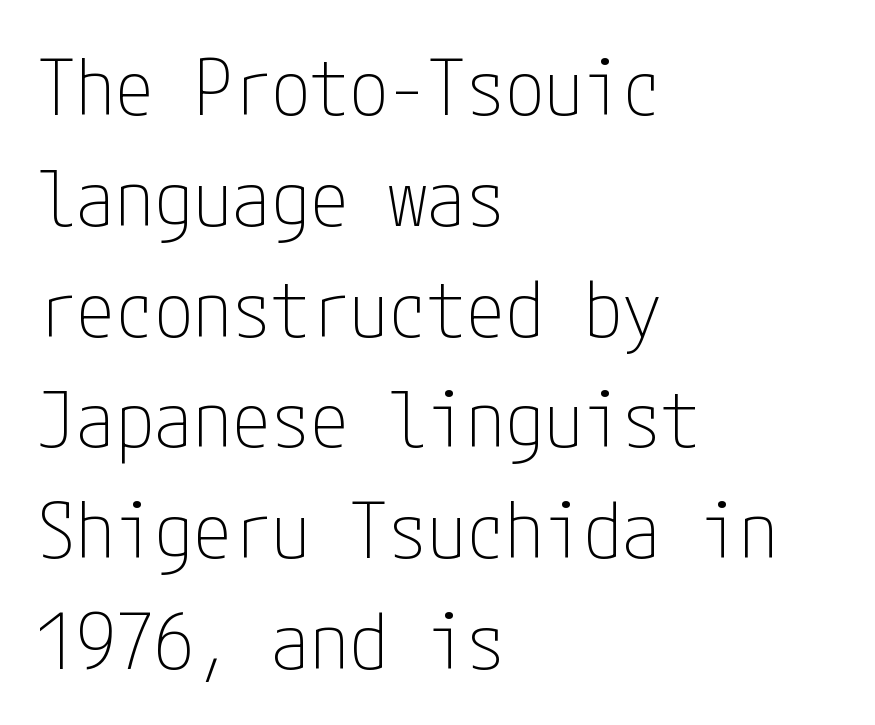
The image shows 78 px thin, condensed sans-serif type, upright; set left-aligned, normal line spacing (1.42x), normal letter spacing, not underlined; low stroke contrast and a medium x-height.
